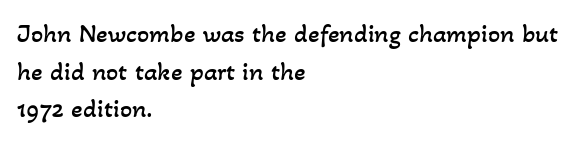
The image shows 27 px text type; set left-aligned, normal line spacing (1.39x), normal letter spacing, not underlined.
